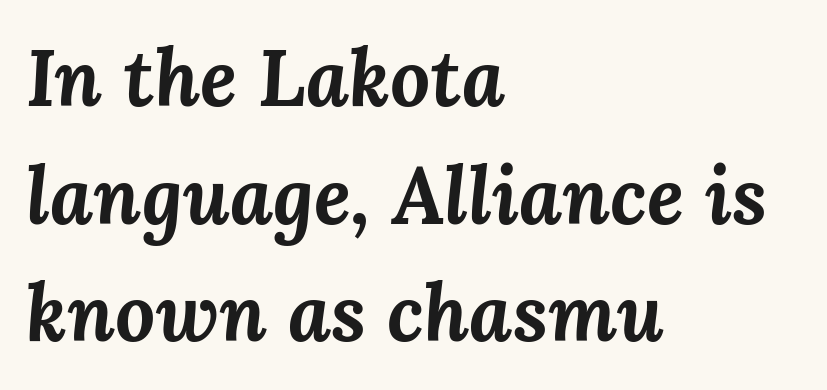
{"italic": "yes", "lean": "right", "slant_degrees": 3, "bold": "yes", "weight": "bold", "width": "normal", "stroke_contrast": "medium", "x_height": "medium", "monospaced": "no", "underline": "no", "align": "left", "line_spacing": "normal", "line_spacing_ratio": 1.49, "letter_spacing": "normal", "letter_spacing_em": 0.0, "glyph_px": 79}
